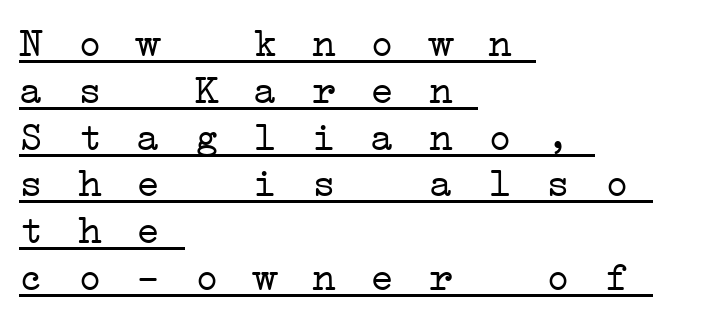
Q: Is the text bold? A: No.
Q: Is the typeface a serif or a sans-serif typeface? A: Serif.
Q: Is the text underlined? A: Yes.
Q: How is the paragraph aligned? A: Left-aligned.
Q: Is the spacing between letters normal or unusually wide? A: Unusually wide.
Q: Width (condensed, normal, or wide)? A: Wide.
Q: Stroke contrast? A: Low.
Q: x-height? A: Medium.
Q: Monospaced? A: Yes.
